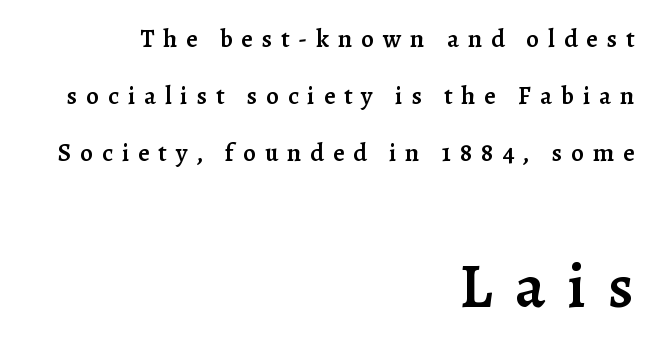
Q: Is the text bold? A: Semi-bold.
Q: Is the text italic (slanted)? A: No, it is upright.
Q: Is the typeface a serif or a sans-serif typeface? A: Serif.
Q: Is the text underlined? A: No.
Q: How is the paragraph aligned? A: Right-aligned.
Q: Is the spacing between letters normal or unusually wide? A: Unusually wide.
Q: Is the spacing between lines tight, normal or loose? A: Loose.
Q: Which block of text is set in a larger size, the first (top) or the second (bottom)? A: The second (bottom) one.
Q: Width (condensed, normal, or wide)? A: Normal.
Q: Stroke contrast? A: Low.
Q: x-height? A: Medium.
Q: Monospaced? A: No.
